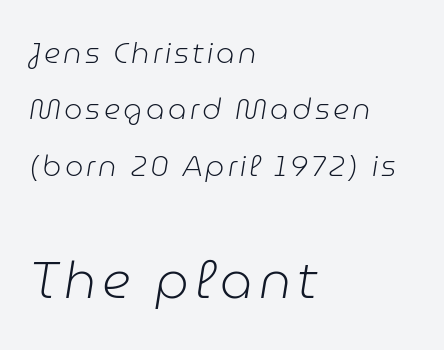
The image shows 51 px light type, italic (leaning right); set left-aligned, loose line spacing (1.94x), not underlined; the second (bottom) block is 1.76x larger; low stroke contrast and a medium x-height.
